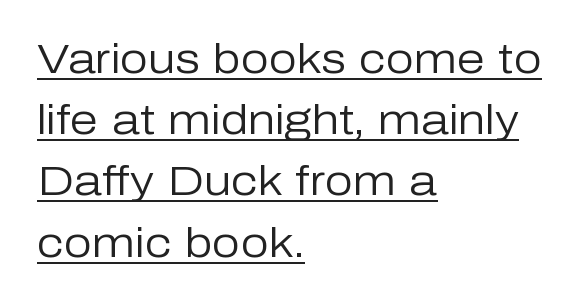
The image shows 40 px regular-weight sans-serif type, upright; set left-aligned, normal line spacing (1.53x), normal letter spacing, underlined; low stroke contrast and a medium x-height.
